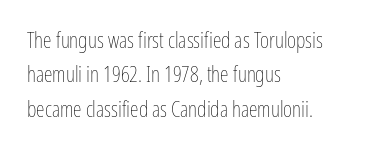
{"italic": "no", "bold": "no", "underline": "no", "align": "left", "line_spacing": "normal", "line_spacing_ratio": 1.56, "letter_spacing": "normal", "letter_spacing_em": 0.0, "glyph_px": 22}
